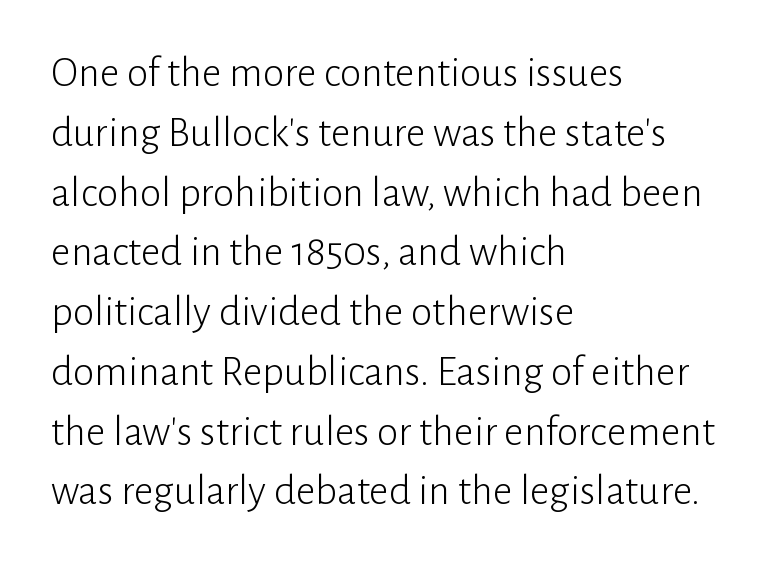
{"serif": "no", "italic": "no", "bold": "no", "weight": "light", "width": "normal", "stroke_contrast": "low", "x_height": "medium", "monospaced": "no", "underline": "no", "align": "left", "line_spacing": "normal", "line_spacing_ratio": 1.39, "letter_spacing": "normal", "letter_spacing_em": 0.0, "glyph_px": 43}
